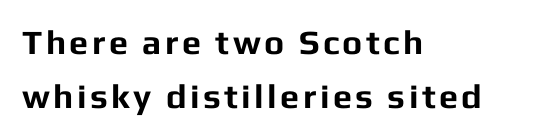
{"serif": "no", "italic": "no", "bold": "yes", "weight": "bold", "width": "normal", "stroke_contrast": "low", "x_height": "medium", "monospaced": "no", "underline": "no", "align": "left", "line_spacing": "normal", "line_spacing_ratio": 1.6, "glyph_px": 34}
